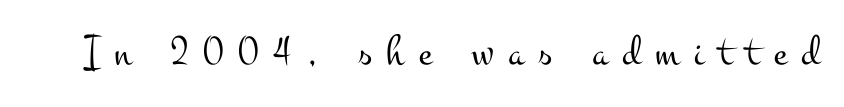
Clear beneath every line of the passage. There is plenty of visible air inserted between adjacent glyphs.
